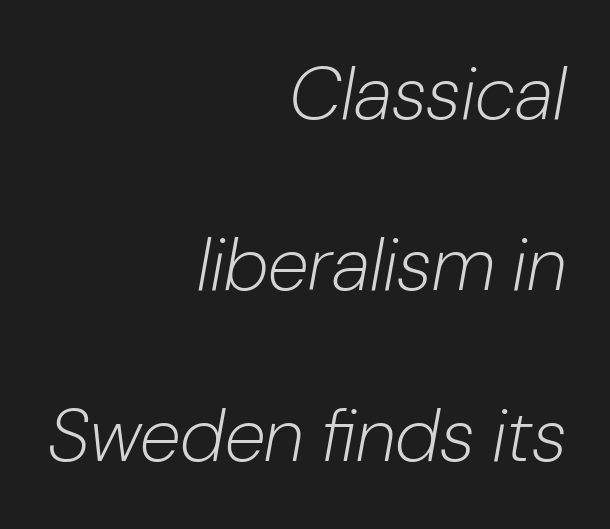
The image shows 75 px light type, italic (leaning right); set right-aligned, loose line spacing (2.28x), normal letter spacing, not underlined; low stroke contrast and a medium x-height.
